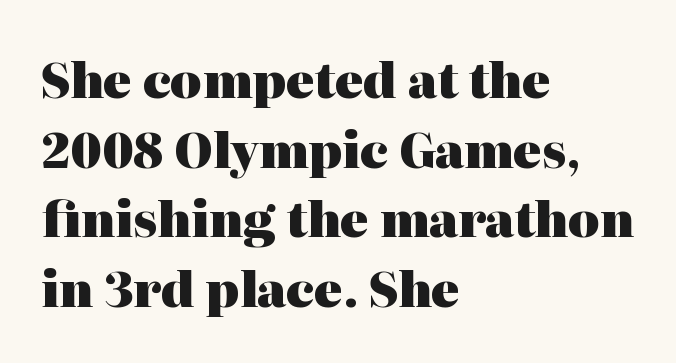
A clean baseline with only descenders dipping below it. Unlike italic type, these characters show no tilt at all. This sample has the flowing, uneven cadence of proportional lettering. The type is set solid horizontally, with unmodified tracking. Leading: standard.
